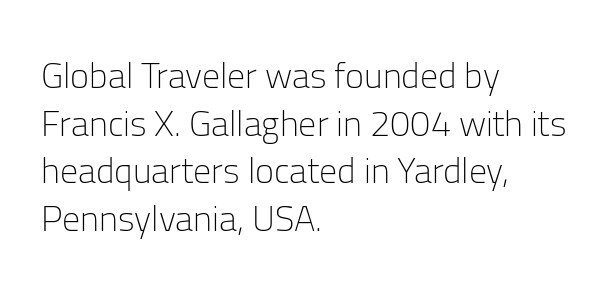
Q: Is the text bold? A: No.
Q: Is the text italic (slanted)? A: No, it is upright.
Q: Is the typeface a serif or a sans-serif typeface? A: Sans-serif.
Q: Is the text underlined? A: No.
Q: How is the paragraph aligned? A: Left-aligned.
Q: Is the spacing between letters normal or unusually wide? A: Normal.
Q: Is the spacing between lines tight, normal or loose? A: Normal.
Q: Width (condensed, normal, or wide)? A: Normal.
Q: Stroke contrast? A: Low.
Q: x-height? A: Medium.
Q: Monospaced? A: No.
